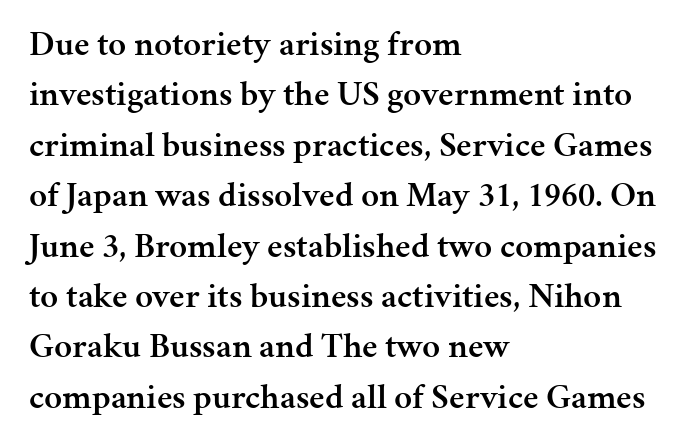
The image shows 35 px semibold serif type, upright; set left-aligned, normal line spacing (1.44x), normal letter spacing, not underlined; medium stroke contrast and a medium x-height.
